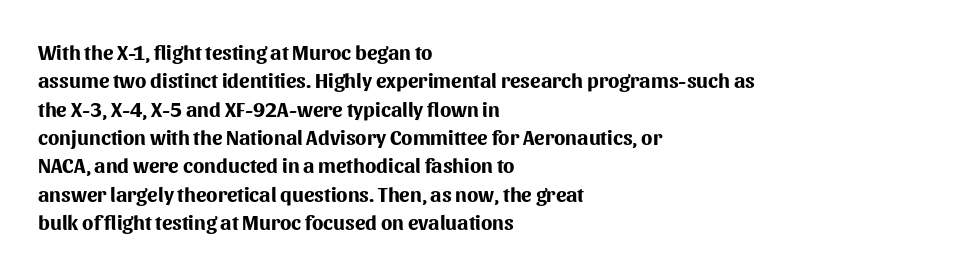
{"italic": "no", "bold": "yes", "underline": "no", "align": "left", "line_spacing": "normal", "line_spacing_ratio": 1.35, "letter_spacing": "normal", "letter_spacing_em": 0.0, "glyph_px": 21}
